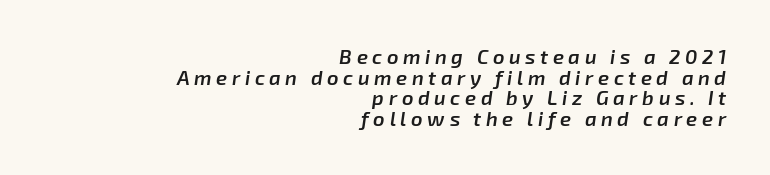
The image shows 20 px text type, italic (leaning right); set right-aligned, tight line spacing (1.03x), unusually wide letter spacing (+0.23 em), not underlined.
